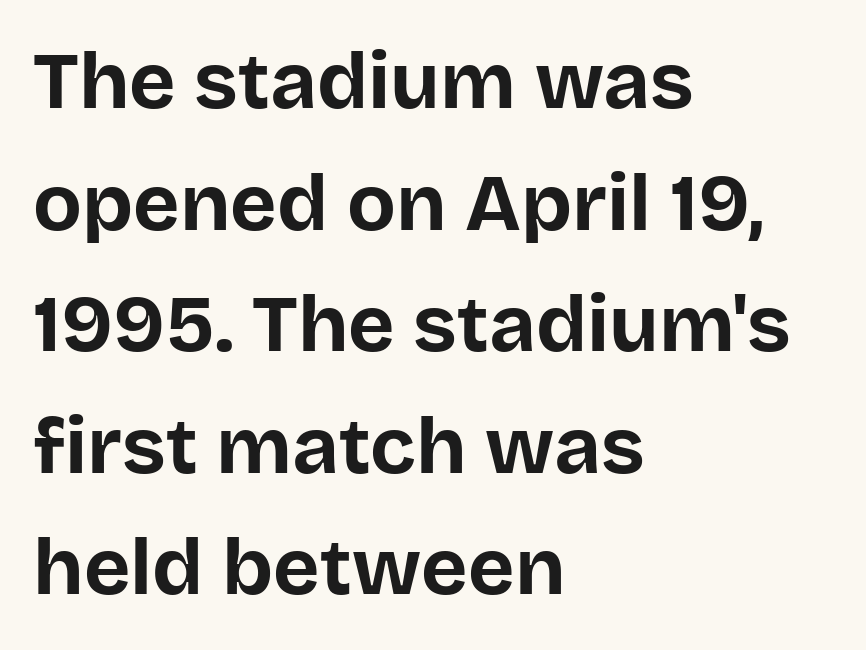
The image shows 80 px bold sans-serif type, upright; set left-aligned, normal line spacing (1.52x), normal letter spacing, not underlined; low stroke contrast and a large x-height.
